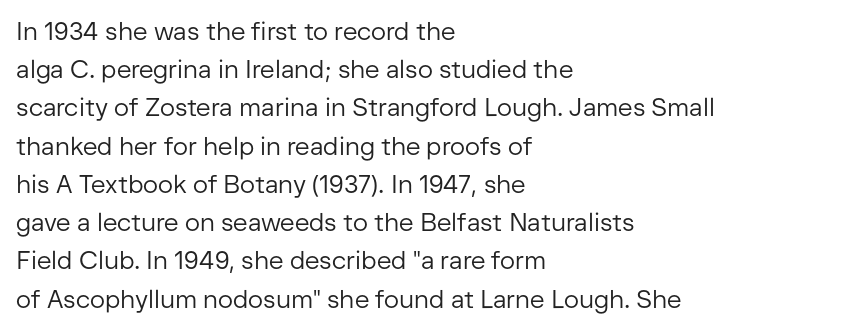
The image shows 25 px text type, upright; set left-aligned, normal line spacing (1.53x), normal letter spacing, not underlined.
